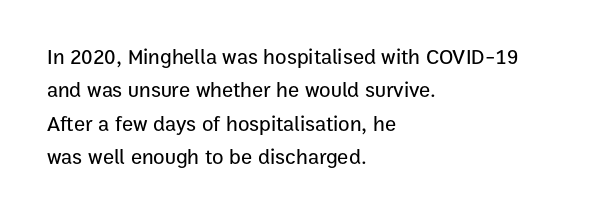
Q: Is the text italic (slanted)? A: No, it is upright.
Q: Is the text underlined? A: No.
Q: How is the paragraph aligned? A: Left-aligned.
Q: Is the spacing between letters normal or unusually wide? A: Normal.
Q: Is the spacing between lines tight, normal or loose? A: Normal.
